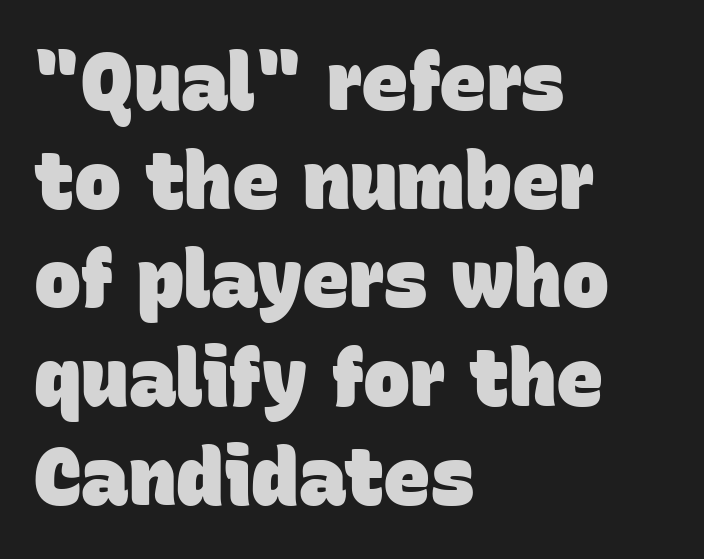
The image shows 79 px heavy sans-serif type; set left-aligned, normal line spacing (1.25x), normal letter spacing, not underlined; low stroke contrast and a large x-height.
